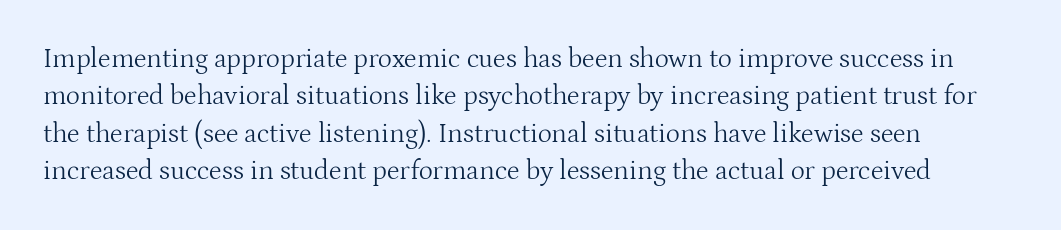
The image shows 27 px text type, upright; set normal line spacing (1.38x), normal letter spacing, not underlined.
